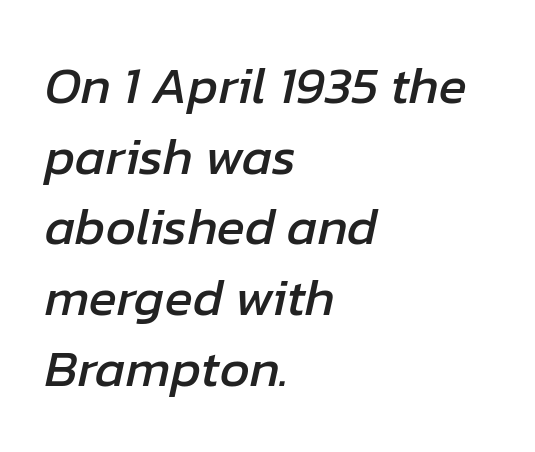
{"italic": "yes", "lean": "right", "slant_degrees": 12, "width": "normal", "stroke_contrast": "low", "x_height": "medium", "monospaced": "no", "underline": "no", "align": "left", "line_spacing": "normal", "line_spacing_ratio": 1.36, "letter_spacing": "normal", "letter_spacing_em": 0.0, "glyph_px": 52}
